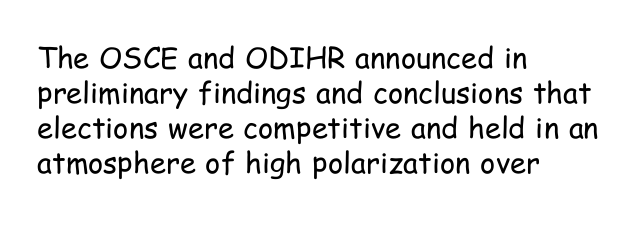
{"serif": "no", "italic": "no", "bold": "no", "weight": "regular", "width": "condensed", "stroke_contrast": "low", "x_height": "medium", "monospaced": "no", "underline": "no", "align": "left", "line_spacing_ratio": 1.21, "letter_spacing": "normal", "letter_spacing_em": 0.0, "glyph_px": 29}
